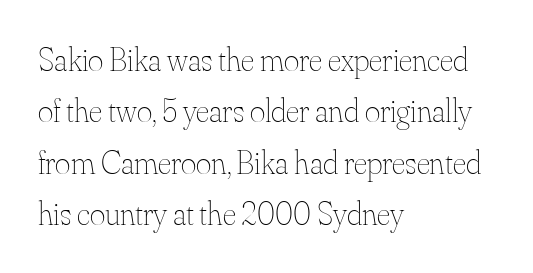
The image shows 33 px thin type, upright; set left-aligned, normal line spacing (1.56x), normal letter spacing, not underlined; medium stroke contrast and a small x-height.
